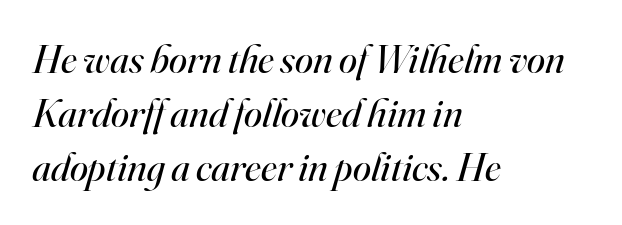
{"serif": "yes", "italic": "yes", "lean": "right", "slant_degrees": 16, "bold": "no", "weight": "regular", "width": "normal", "stroke_contrast": "high", "x_height": "small", "monospaced": "no", "underline": "no", "align": "left", "line_spacing": "normal", "line_spacing_ratio": 1.32, "letter_spacing": "normal", "letter_spacing_em": 0.0, "glyph_px": 41}
